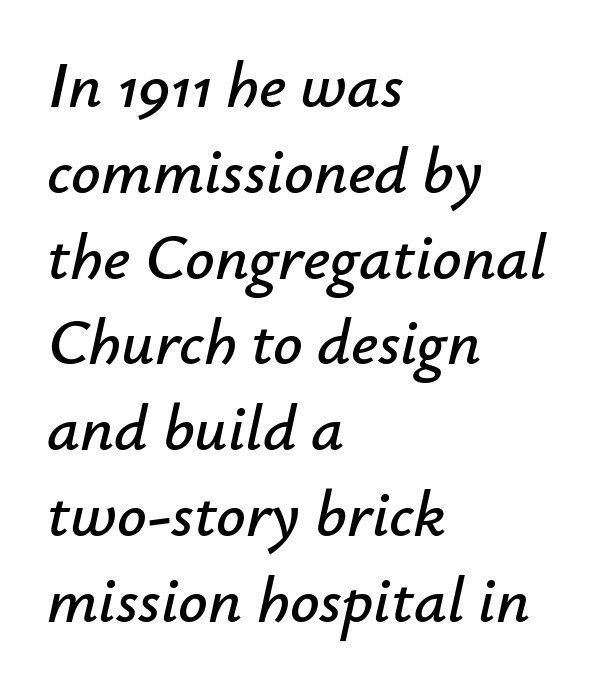
The paragraph shown leans on its left margin. How would I describe the line gaps? Plain and ordinary. Check under the words: just untouched page. Does the lettering tilt? It does — this is italic. Note the varied advance widths — an 'i' is clearly narrower than an 'm'. How are the letters spaced? Ordinarily, with no added tracking.
